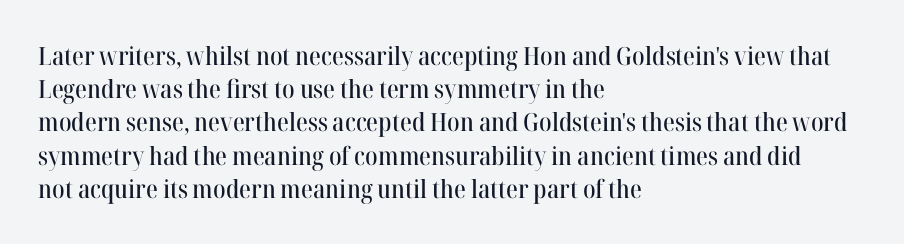
{"italic": "no", "underline": "no", "align": "left", "line_spacing": "normal", "line_spacing_ratio": 1.33, "letter_spacing": "normal", "letter_spacing_em": 0.0, "glyph_px": 25}
